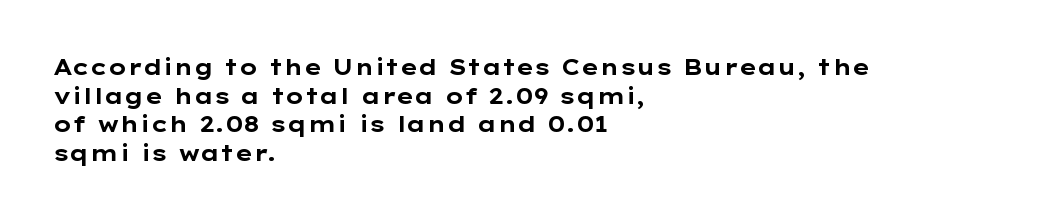
Q: Is the text bold? A: Yes.
Q: Is the text italic (slanted)? A: No, it is upright.
Q: Is the text underlined? A: No.
Q: How is the paragraph aligned? A: Left-aligned.
Q: Is the spacing between letters normal or unusually wide? A: Normal.
Q: Is the spacing between lines tight, normal or loose? A: Normal.
